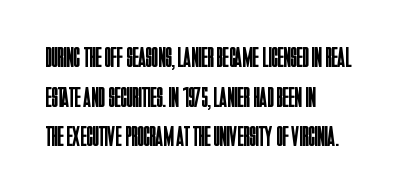
Q: Is the text bold? A: No.
Q: Is the text italic (slanted)? A: No, it is upright.
Q: Is the typeface a serif or a sans-serif typeface? A: Sans-serif.
Q: Is the text underlined? A: No.
Q: How is the paragraph aligned? A: Left-aligned.
Q: Is the spacing between letters normal or unusually wide? A: Normal.
Q: Is the spacing between lines tight, normal or loose? A: Normal.
Q: Width (condensed, normal, or wide)? A: Condensed.
Q: Stroke contrast? A: Low.
Q: x-height? A: Large.
Q: Monospaced? A: No.
